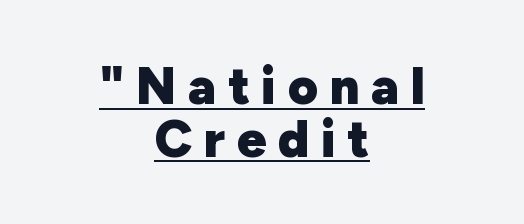
The image shows 52 px heavy sans-serif type, upright; set centered, tight line spacing (1.01x), unusually wide letter spacing (+0.22 em), underlined; low stroke contrast and a medium x-height.
